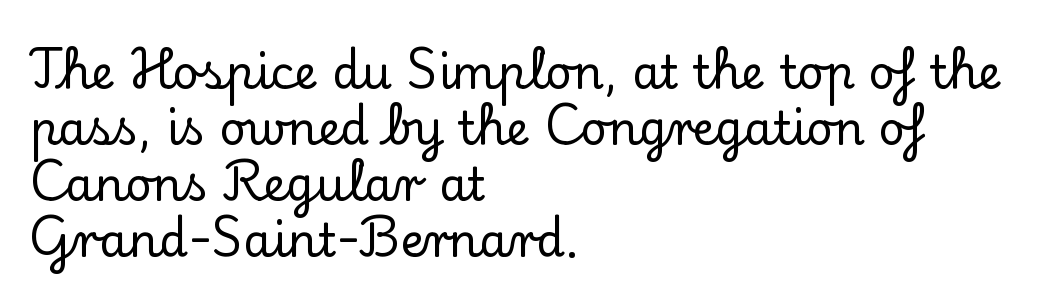
Here the designer chose a conventional face with non-uniform glyph widths. This sample is left-justified, so line endings fall wherever the words run out. The lettering holds an erect, upright posture throughout. Each word holds together tightly as a unit, with standard inter-letter gaps.
